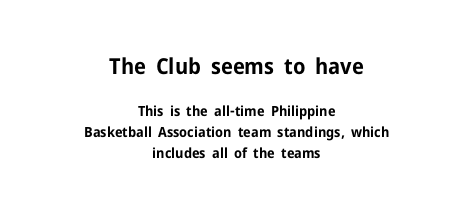
Q: Is the text bold? A: Yes.
Q: Is the text italic (slanted)? A: No, it is upright.
Q: Is the text underlined? A: No.
Q: How is the paragraph aligned? A: Centered.
Q: Is the spacing between letters normal or unusually wide? A: Normal.
Q: Is the spacing between lines tight, normal or loose? A: Normal.
Q: Which block of text is set in a larger size, the first (top) or the second (bottom)? A: The first (top) one.
